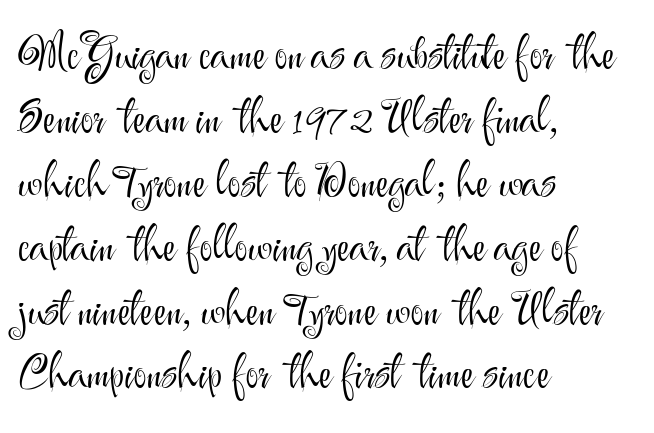
The rendering uses natural spacing where letterforms have individual widths. Type style note: lacks serifs. The passage shown has conventional tracking throughout. The rows are spaced the way most documents space them.
